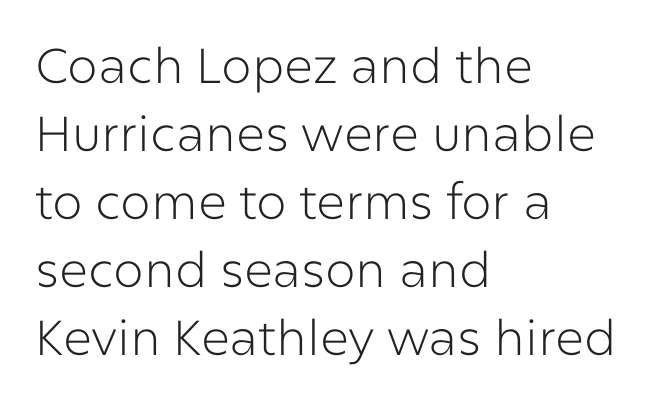
The image shows 49 px light sans-serif type, upright; set left-aligned, normal line spacing (1.39x), normal letter spacing, not underlined; low stroke contrast and a medium x-height.
